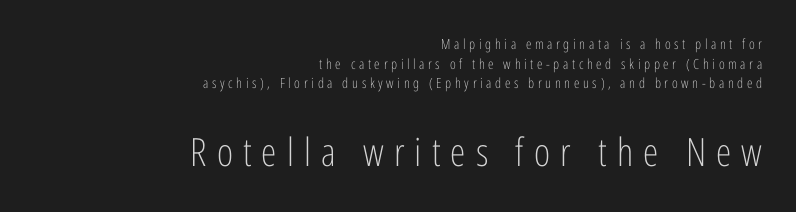
{"serif": "no", "italic": "no", "bold": "no", "weight": "light", "width": "condensed", "stroke_contrast": "low", "x_height": "medium", "monospaced": "no", "underline": "no", "align": "right", "line_spacing": "normal", "line_spacing_ratio": 1.4, "letter_spacing": "wide", "letter_spacing_em": 0.26, "larger_block": "second", "size_ratio": 2.79, "glyph_px": 39}
